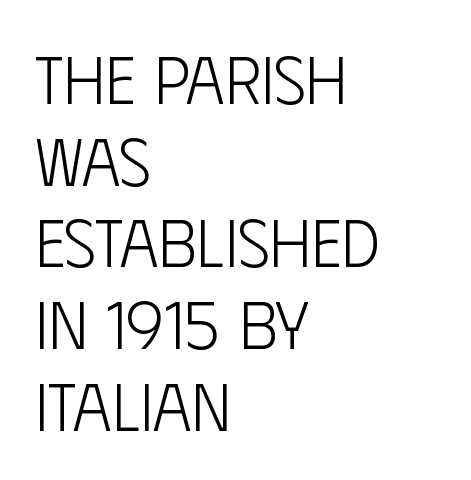
The image shows 67 px light, condensed sans-serif type, upright; set left-aligned, line spacing 1.22x, normal letter spacing, not underlined; low stroke contrast and a large x-height.
